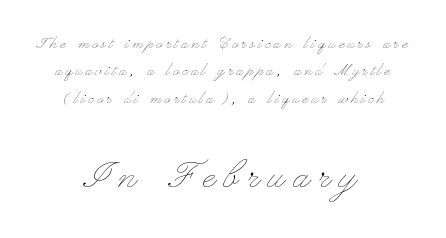
{"bold": "no", "weight": "thin", "width": "wide", "stroke_contrast": "low", "x_height": "small", "monospaced": "no", "underline": "no", "align": "center", "line_spacing": "normal", "line_spacing_ratio": 1.44, "larger_block": "second", "size_ratio": 2.47, "glyph_px": 47}
